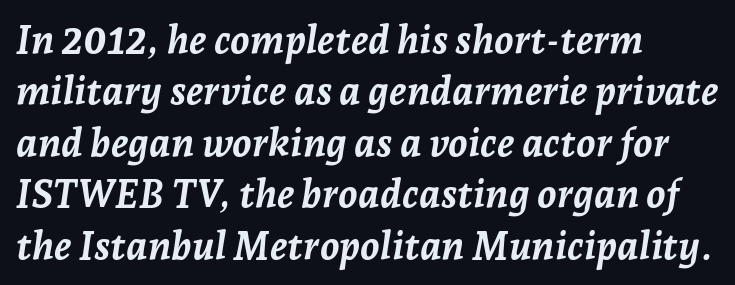
{"italic": "yes", "lean": "right", "slant_degrees": 7, "bold": "yes", "weight": "semibold", "width": "normal", "stroke_contrast": "low", "x_height": "medium", "monospaced": "no", "underline": "no", "align": "left", "line_spacing": "normal", "line_spacing_ratio": 1.32, "letter_spacing": "normal", "letter_spacing_em": 0.0, "glyph_px": 39}
